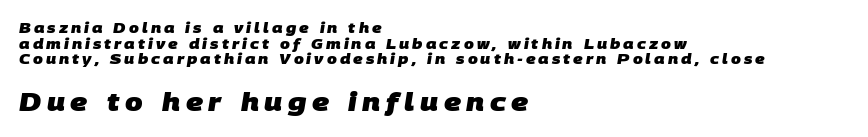
One-word summary of the alignment: left. Observe the wide spacing: letters keep a clear distance from each other. You'd pick this weight for a headline — it's a proper bold. The foot of each line stays bare and open.
